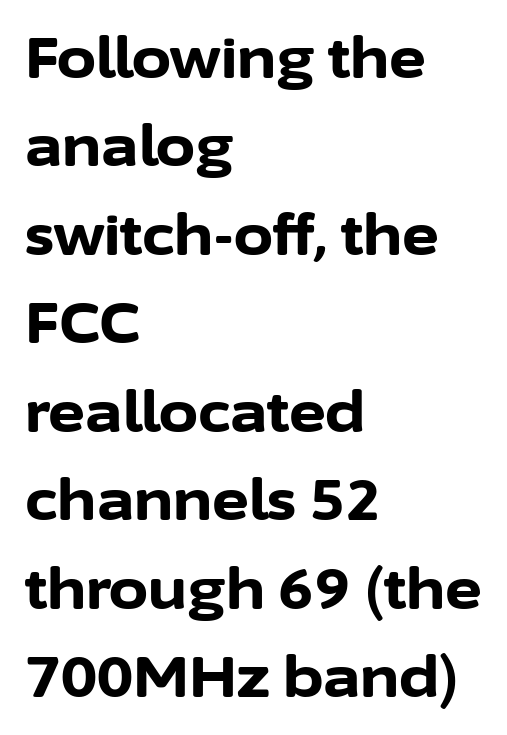
The image shows 56 px bold sans-serif type, upright; set left-aligned, normal line spacing (1.58x), normal letter spacing, not underlined; low stroke contrast and a medium x-height.
